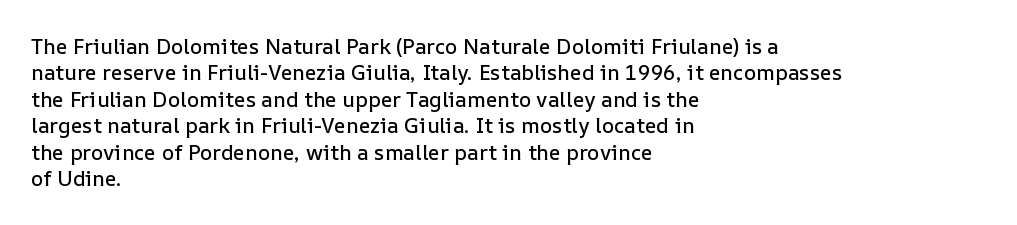
Is there much room between lines? A standard amount, neither cramped nor airy. The line texture is even and compact thanks to regular tracking. In terms of posture, this sample is upright. The paragraph has a hard left edge and a soft right edge. The strip under each line holds only bare page.
